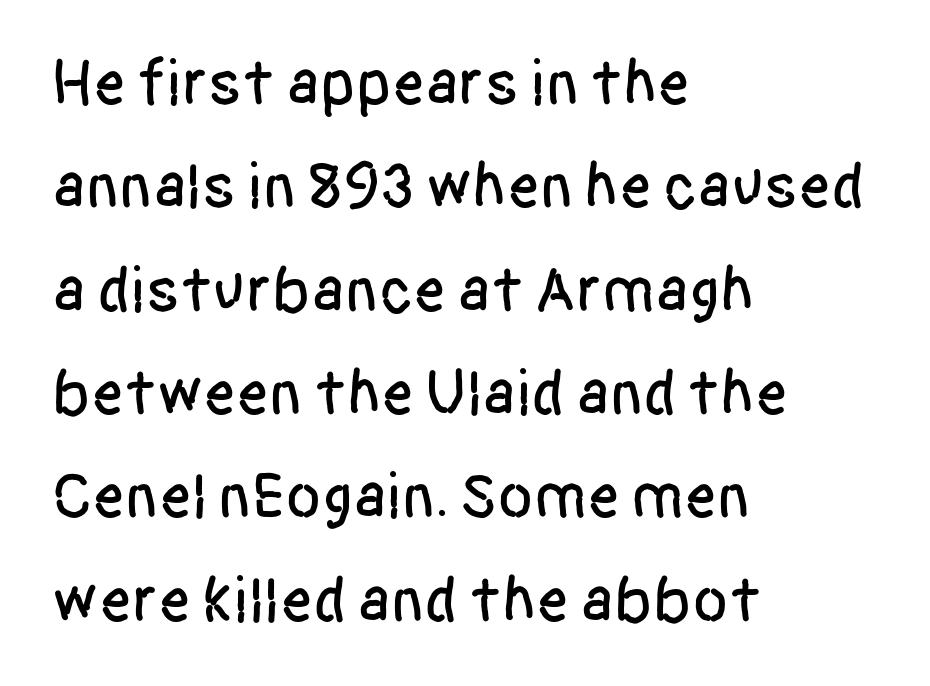
The image shows 65 px condensed sans-serif type, upright; set left-aligned, normal line spacing (1.59x), normal letter spacing, not underlined; low stroke contrast and a large x-height.
